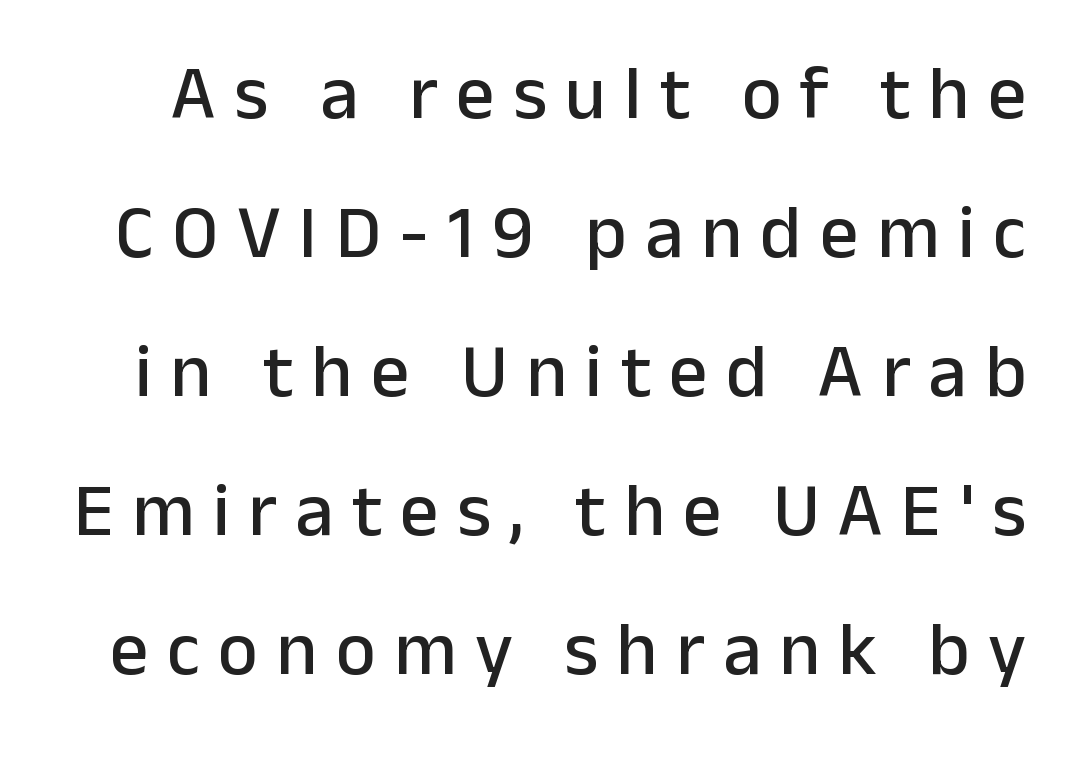
The image shows 76 px sans-serif type, upright; set line spacing 1.83x, unusually wide letter spacing (+0.24 em), not underlined; low stroke contrast and a medium x-height.
